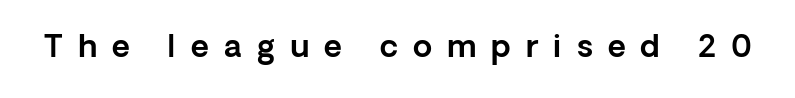
The image shows 31 px sans-serif type, upright; set unusually wide letter spacing (+0.49 em), not underlined; a medium x-height.
